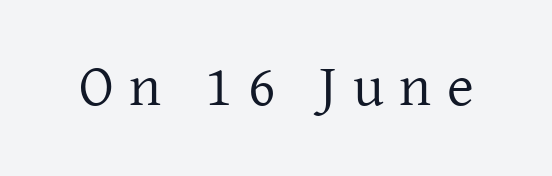
The gaps between neighbouring characters are conspicuously large. Old-style or modern, the face here clearly has serifs. Notice how the stems are strictly vertical — no italics here. Note the varied advance widths — an 'i' is clearly narrower than an 'm'. No extra ink here — the face is not bold.
